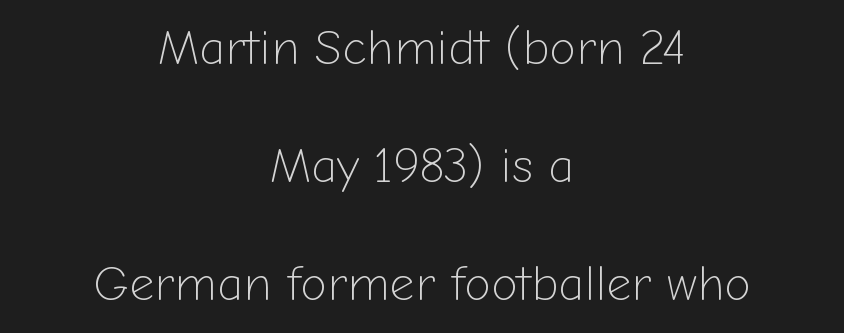
The image shows 49 px light sans-serif type, upright; set centered, loose line spacing (2.41x), normal letter spacing, not underlined; low stroke contrast and a medium x-height.
